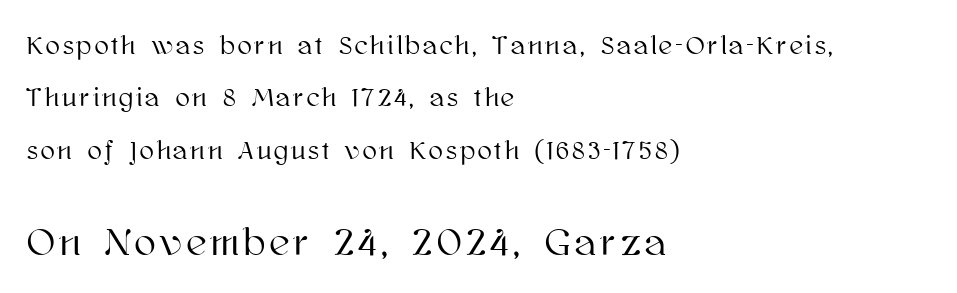
Vertically, the passage feels expansive, rows floating well apart. Line beginnings align vertically; line endings do not. Size hierarchy here favors the trailing block over the leading one. The strip under each line holds only bare page. In terms of posture, this sample is upright. Looks like regular typesetting: each glyph gets only the width it needs.
